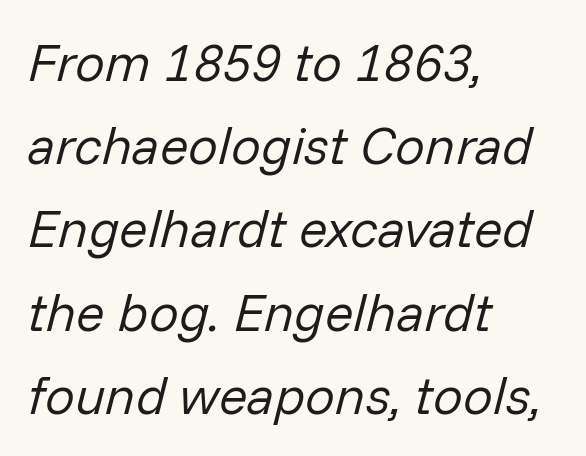
{"italic": "yes", "lean": "right", "slant_degrees": 14, "bold": "no", "weight": "regular", "width": "normal", "stroke_contrast": "low", "x_height": "medium", "monospaced": "no", "underline": "no", "align": "left", "line_spacing": "normal", "line_spacing_ratio": 1.57, "letter_spacing": "normal", "letter_spacing_em": 0.0, "glyph_px": 53}
